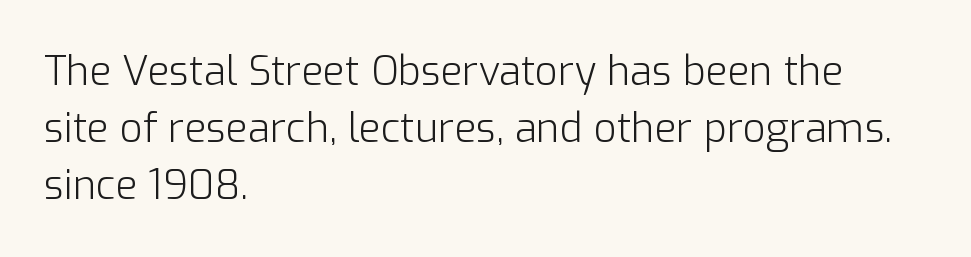
{"serif": "no", "italic": "no", "bold": "no", "weight": "light", "width": "normal", "stroke_contrast": "low", "x_height": "medium", "monospaced": "no", "underline": "no", "align": "left", "line_spacing": "normal", "line_spacing_ratio": 1.42, "letter_spacing": "normal", "letter_spacing_em": 0.0, "glyph_px": 40}
